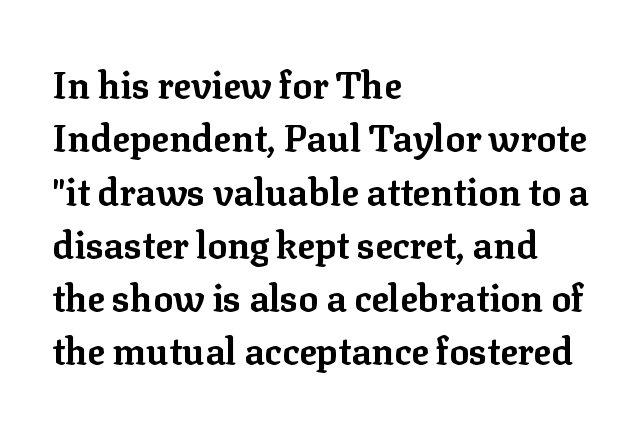
The specimen reads as upright at a glance. The lines sit at an ordinary, default distance from one another. A serif font was chosen for this passage. Line beginnings align vertically; line endings do not. Each row of text sits above clean, open space. There is no visible air inserted between adjacent glyphs.
